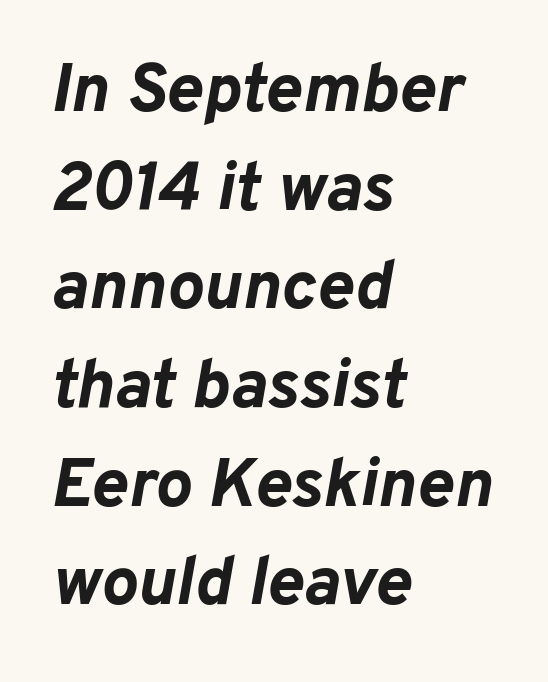
The image shows 69 px bold type, italic (leaning right); set left-aligned, normal line spacing (1.43x), normal letter spacing, not underlined; low stroke contrast and a medium x-height.
